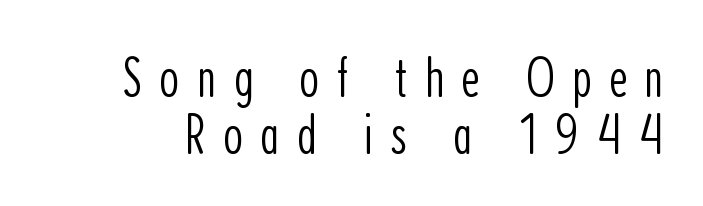
{"serif": "no", "italic": "no", "bold": "no", "weight": "light", "width": "condensed", "stroke_contrast": "low", "x_height": "medium", "monospaced": "no", "underline": "no", "line_spacing": "tight", "line_spacing_ratio": 0.98, "letter_spacing": "wide", "letter_spacing_em": 0.29, "glyph_px": 58}
